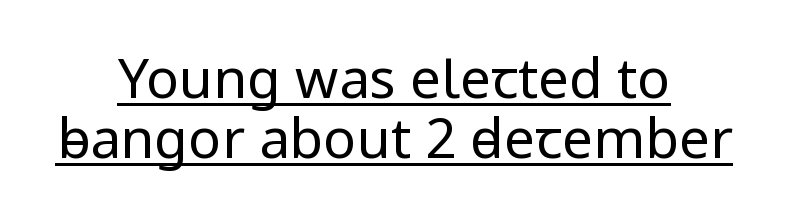
{"serif": "no", "italic": "no", "bold": "no", "weight": "regular", "width": "normal", "stroke_contrast": "low", "x_height": "medium", "monospaced": "no", "underline": "yes", "align": "center", "line_spacing": "tight", "line_spacing_ratio": 1.1, "letter_spacing": "normal", "letter_spacing_em": 0.0, "glyph_px": 55}
